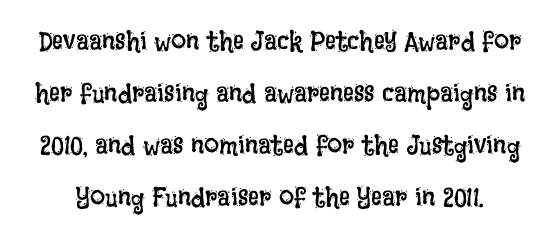
{"italic": "no", "bold": "no", "underline": "no", "line_spacing": "loose", "line_spacing_ratio": 1.93, "letter_spacing": "normal", "letter_spacing_em": 0.0, "glyph_px": 27}
